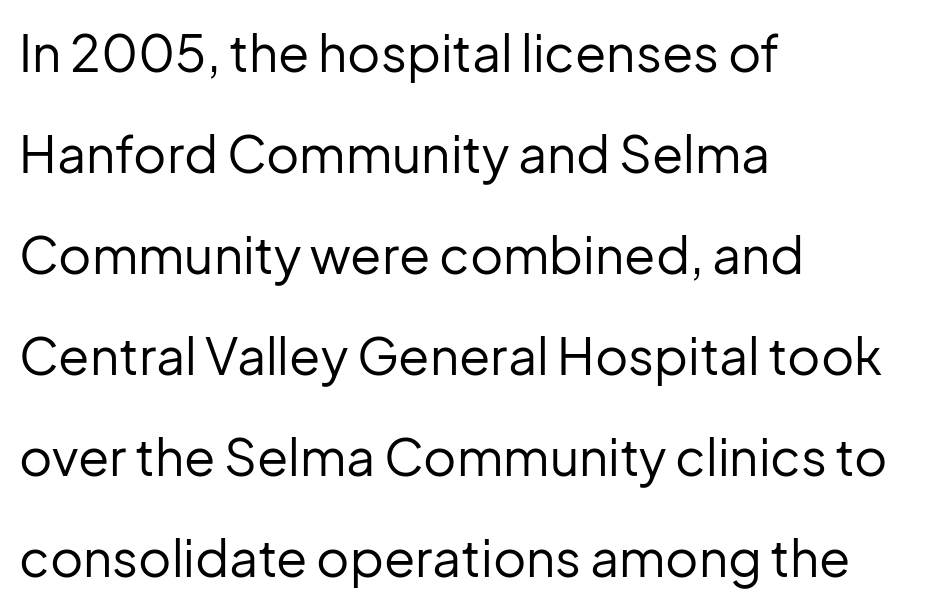
{"serif": "no", "italic": "no", "bold": "no", "weight": "regular", "width": "normal", "stroke_contrast": "low", "x_height": "medium", "monospaced": "no", "underline": "no", "align": "left", "line_spacing": "loose", "line_spacing_ratio": 1.98, "letter_spacing": "normal", "letter_spacing_em": 0.0, "glyph_px": 51}
